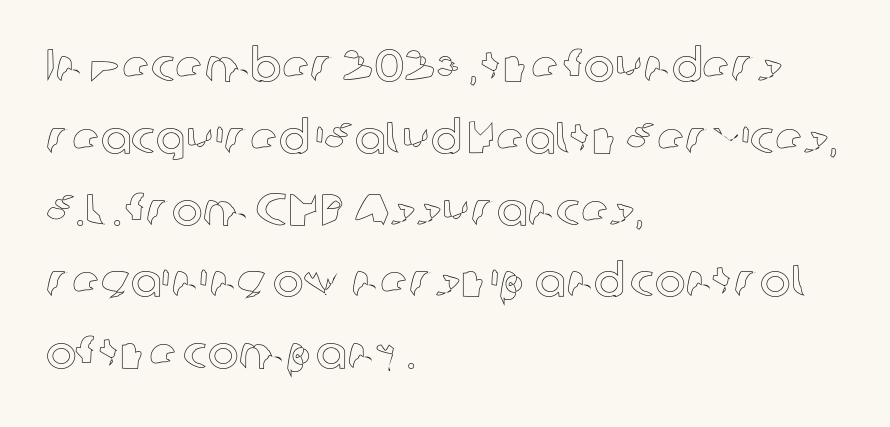
Q: Is the text italic (slanted)? A: No, it is upright.
Q: Is the text underlined? A: No.
Q: How is the paragraph aligned? A: Left-aligned.
Q: Is the spacing between letters normal or unusually wide? A: Normal.
Q: Is the spacing between lines tight, normal or loose? A: Normal.
Q: Width (condensed, normal, or wide)? A: Normal.
Q: x-height? A: Medium.
Q: Monospaced? A: No.
